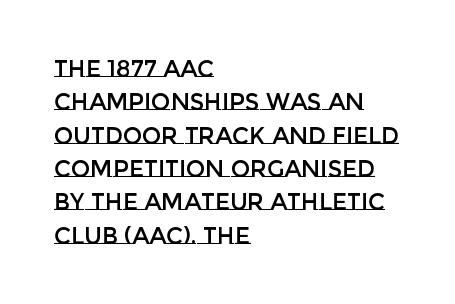
The image shows 23 px text type, upright; set left-aligned, normal line spacing (1.45x), normal letter spacing, not underlined.
